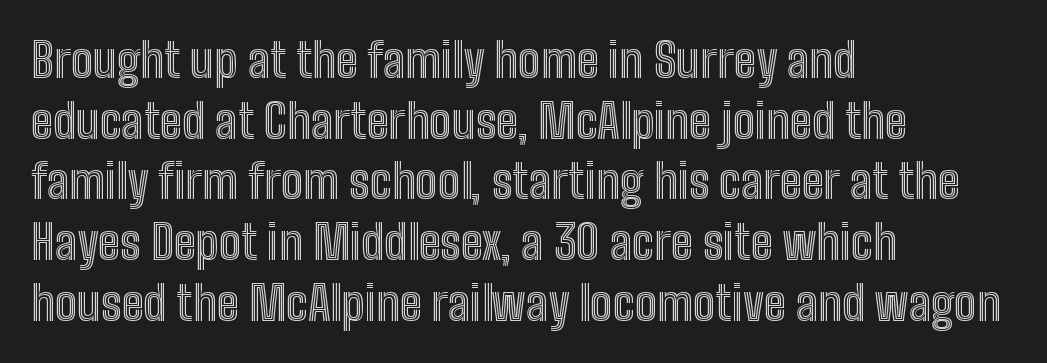
The image shows 47 px condensed type, upright; set left-aligned, normal line spacing (1.29x), normal letter spacing, not underlined; a medium x-height.
